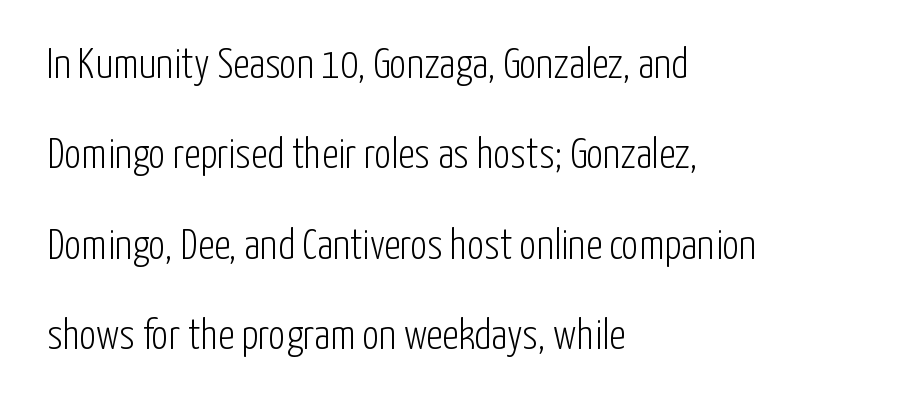
The image shows 42 px light, condensed sans-serif type, upright; set left-aligned, loose line spacing (2.15x), normal letter spacing, not underlined; low stroke contrast and a medium x-height.
